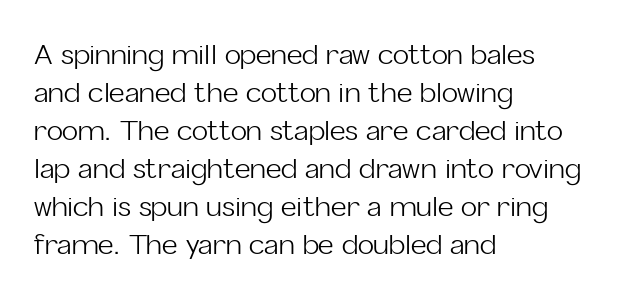
The designer left line spacing at the default. A classic flush-left, rag-right setting is used for this passage. The font sits on the lighter half of the weight spectrum, regular included. The letters stand straight up with perfectly vertical stems. No word sits above an underline.
